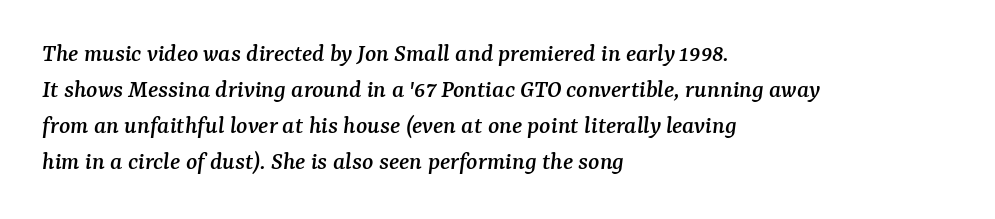
{"italic": "yes", "lean": "right", "slant_degrees": 7, "underline": "no", "align": "left", "line_spacing": "normal", "line_spacing_ratio": 1.38, "letter_spacing": "normal", "letter_spacing_em": 0.0, "glyph_px": 26}
